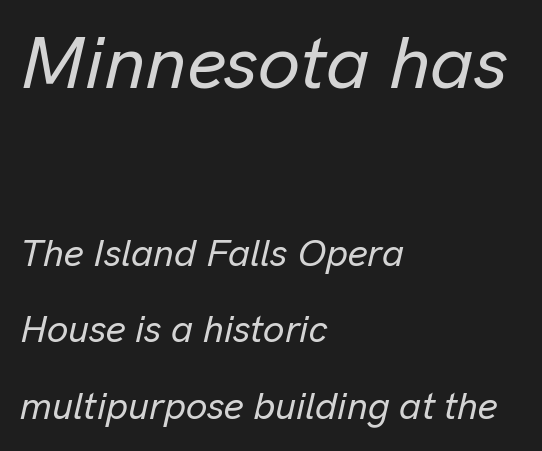
Each letter keeps its own natural width here, so spacing adapts to shape. The typesetter chose a ragged-right arrangement here. These lines were composed using italics. The block sitting higher on the canvas is the one with enlarged characters.
